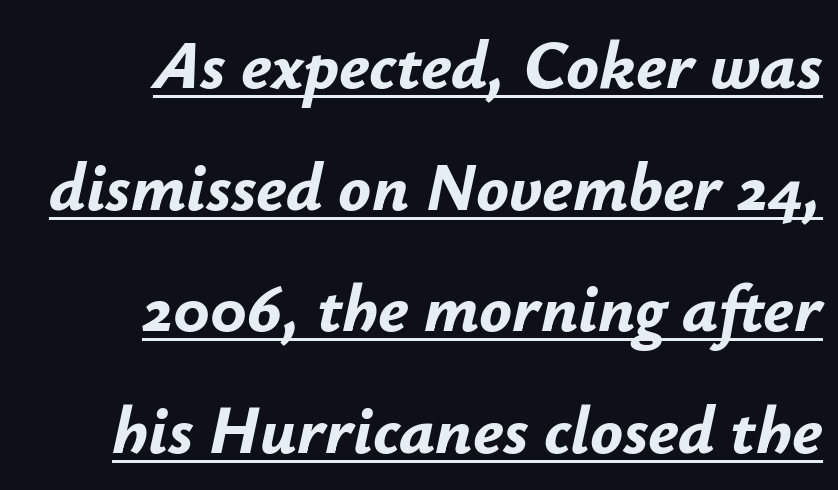
Q: Is the text bold? A: Yes.
Q: Is the text italic (slanted)? A: Yes, it leans right by about 12 degrees.
Q: Is the text underlined? A: Yes.
Q: How is the paragraph aligned? A: Right-aligned.
Q: Is the spacing between letters normal or unusually wide? A: Normal.
Q: Width (condensed, normal, or wide)? A: Normal.
Q: Stroke contrast? A: Low.
Q: x-height? A: Small.
Q: Monospaced? A: No.
